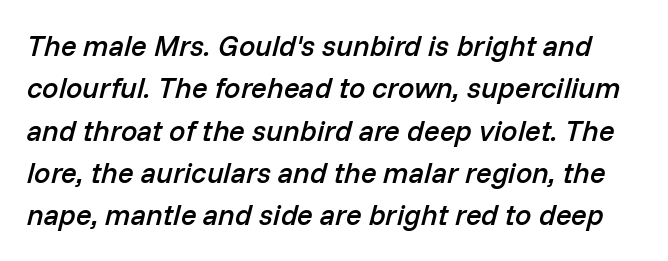
As a designer I'd log this as weight 600, semibold. Look at the tracking — it's just the regular setting, nothing added. Quick note: italic. Is this a fixed-width face? No — the glyphs have proportional, varying widths. Underline: absent.
